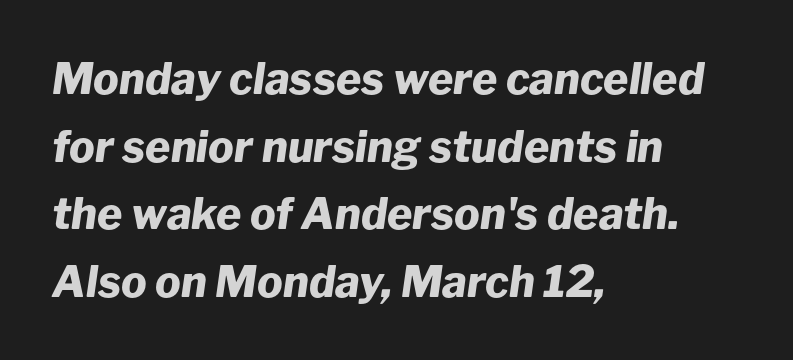
{"italic": "yes", "lean": "right", "slant_degrees": 8, "bold": "yes", "weight": "heavy", "width": "normal", "stroke_contrast": "low", "x_height": "medium", "monospaced": "no", "underline": "no", "align": "left", "line_spacing": "normal", "line_spacing_ratio": 1.57, "letter_spacing": "normal", "letter_spacing_em": 0.0, "glyph_px": 43}
